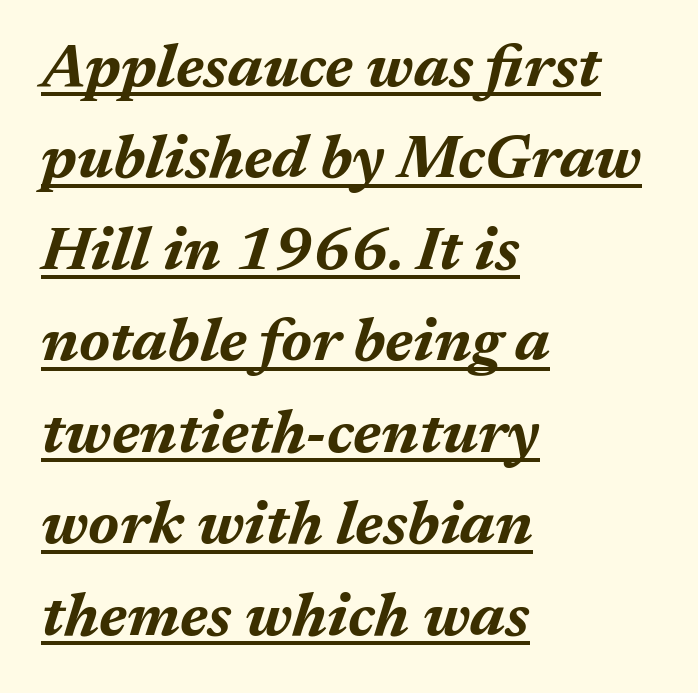
Q: Is the text bold? A: Yes.
Q: Is the text italic (slanted)? A: Yes, it leans right by about 17 degrees.
Q: Is the text underlined? A: Yes.
Q: How is the paragraph aligned? A: Left-aligned.
Q: Is the spacing between letters normal or unusually wide? A: Normal.
Q: Is the spacing between lines tight, normal or loose? A: Normal.
Q: Width (condensed, normal, or wide)? A: Normal.
Q: Stroke contrast? A: Medium.
Q: x-height? A: Medium.
Q: Monospaced? A: No.
